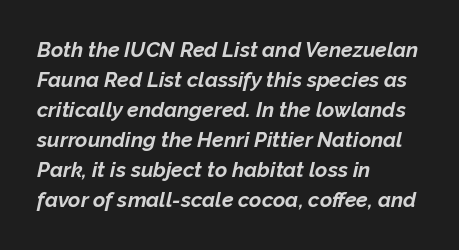
The image shows 21 px bold type, italic (leaning right); set left-aligned, normal line spacing (1.43x), normal letter spacing, not underlined.
